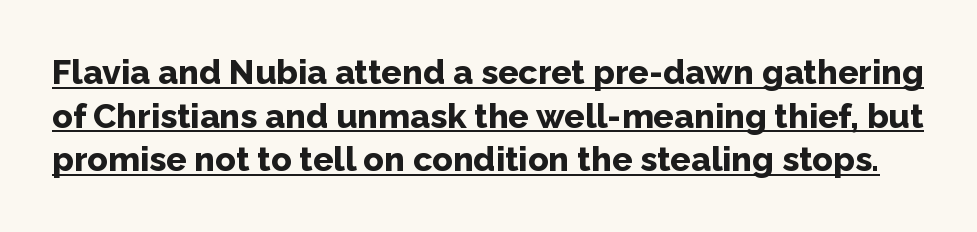
A roman cut, with each character standing at attention. Glyph-to-glyph distance matches everyday printed text. A sans-serif font was chosen for this passage. Somebody hit Ctrl+U on this one — the words are underlined. Do the characters align in a grid? No, the font is proportional.
